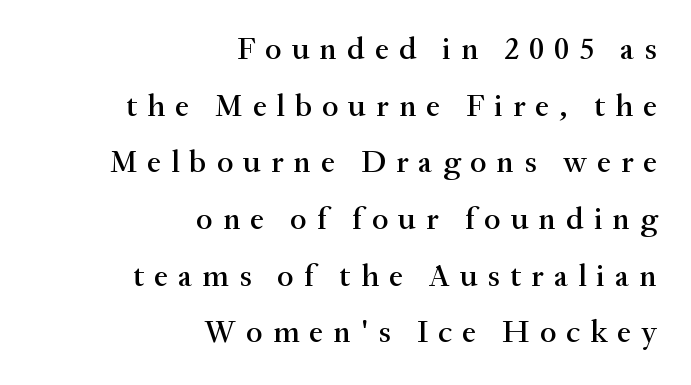
Character widths vary here, with narrow letters taking less room than wide ones. The axis of the letterforms is exactly vertical. Clear beneath every line of the passage. Does extra space separate the letters? Yes, quite a lot of it. The typesetter chose a ragged-left arrangement here. This rendering employs a face with finishing strokes, i.e., a serif.
